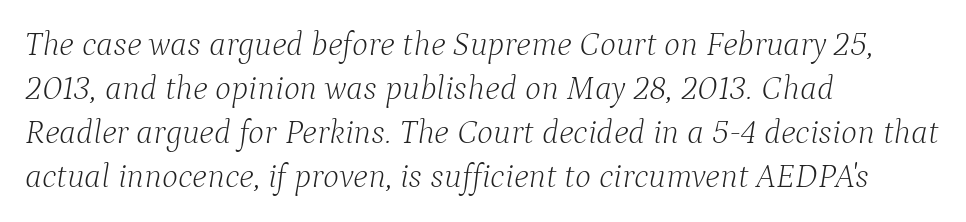
When letters slant like this, we call the style italic. The lines in this sample share a left origin and differ only in where they stop. Observe the ordinary spacing: letters are neighbours, not strangers. Spacing verdict: proportional, widths tailored to each character. Clear beneath every line of the passage.
